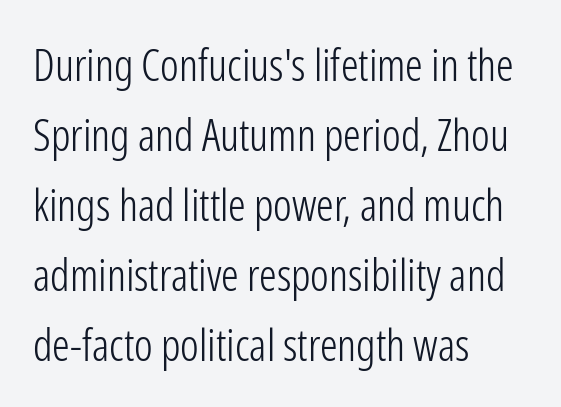
{"serif": "no", "italic": "no", "bold": "no", "weight": "light", "width": "condensed", "stroke_contrast": "low", "x_height": "medium", "monospaced": "no", "underline": "no", "align": "left", "line_spacing": "normal", "line_spacing_ratio": 1.59, "letter_spacing": "normal", "letter_spacing_em": 0.0, "glyph_px": 44}
